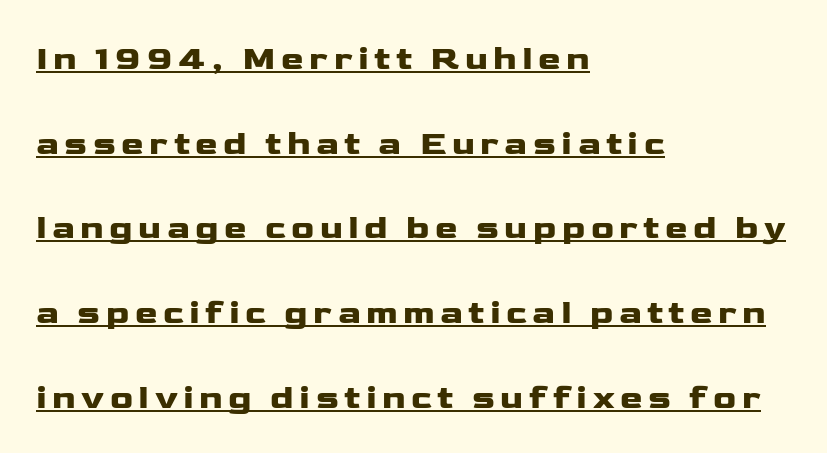
The image shows 34 px wide sans-serif type, upright; set left-aligned, loose line spacing (2.49x), underlined; low stroke contrast and a medium x-height.
